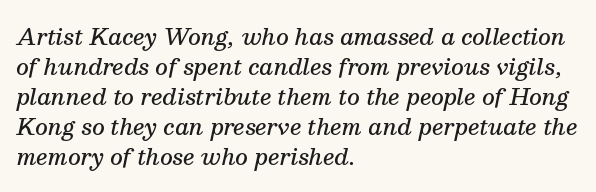
{"italic": "yes", "lean": "right", "slant_degrees": 13, "bold": "semi", "underline": "no", "align": "left", "line_spacing": "normal", "line_spacing_ratio": 1.36, "letter_spacing": "normal", "letter_spacing_em": 0.0, "glyph_px": 22}
